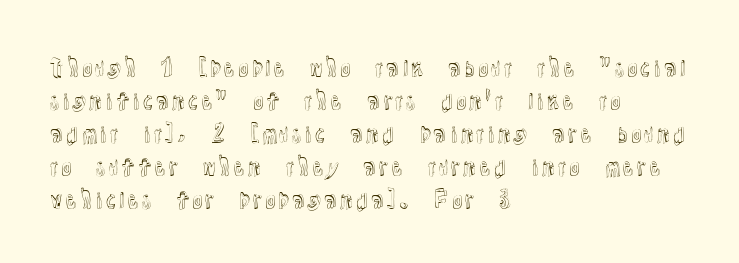
{"italic": "no", "underline": "no", "align": "left", "line_spacing": "normal", "line_spacing_ratio": 1.5, "letter_spacing": "normal", "letter_spacing_em": 0.0, "glyph_px": 22}
